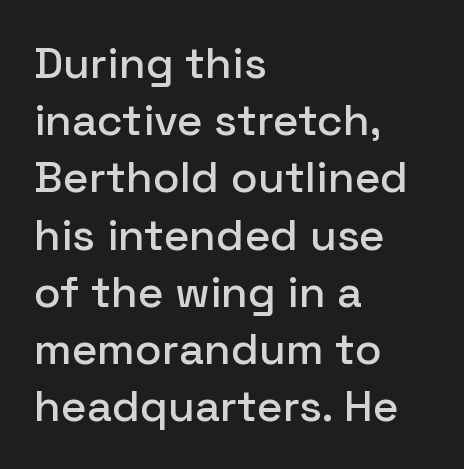
{"serif": "no", "italic": "no", "width": "normal", "stroke_contrast": "low", "x_height": "medium", "monospaced": "no", "underline": "no", "align": "left", "line_spacing": "normal", "line_spacing_ratio": 1.3, "letter_spacing": "normal", "letter_spacing_em": 0.0, "glyph_px": 44}
